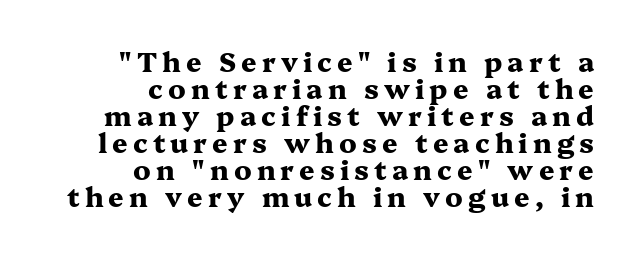
{"italic": "no", "bold": "yes", "underline": "no", "align": "right", "line_spacing": "tight", "line_spacing_ratio": 1.0, "glyph_px": 27}
